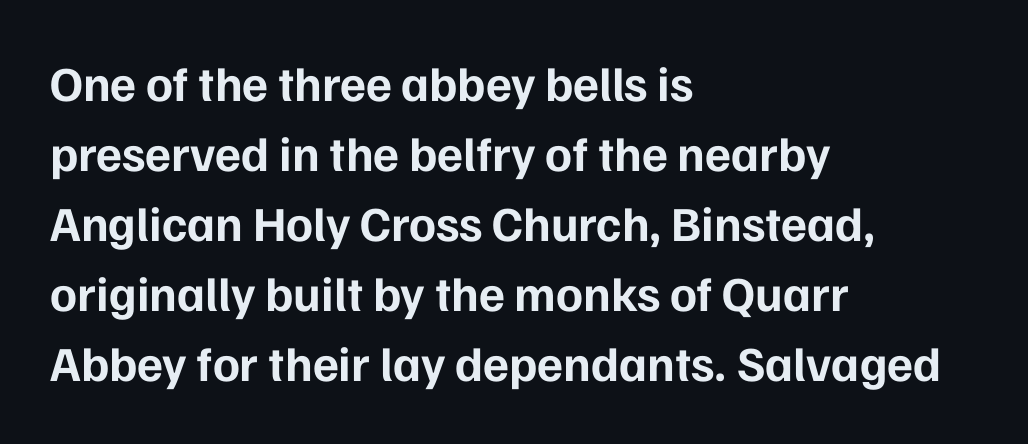
The rendering uses natural spacing where letterforms have individual widths. Is this a sans? Yes — the strokes have no serifs. In terms of posture, this sample is upright. The ragged edge is on the right, which tells us the setting is flush left. Here the glyphs are tracked normally, forming tight word shapes.
